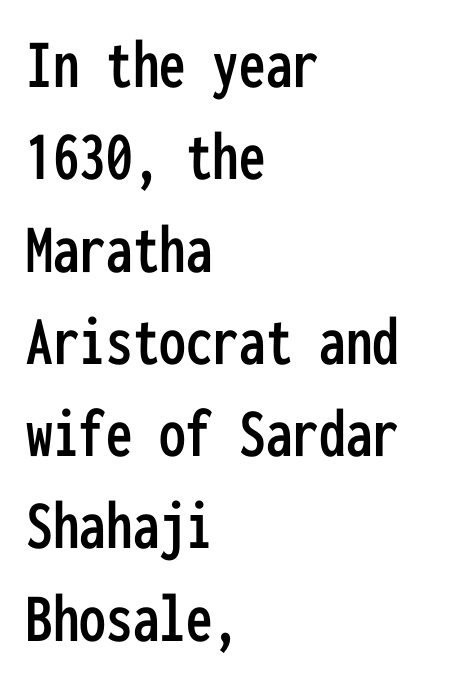
The image shows 71 px condensed sans-serif type, upright, monospaced; set left-aligned, normal line spacing (1.3x), normal letter spacing, not underlined; low stroke contrast and a medium x-height.
